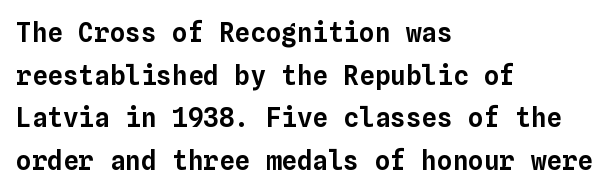
Q: Is the text italic (slanted)? A: No, it is upright.
Q: Is the text underlined? A: No.
Q: How is the paragraph aligned? A: Left-aligned.
Q: Is the spacing between letters normal or unusually wide? A: Normal.
Q: Is the spacing between lines tight, normal or loose? A: Normal.
